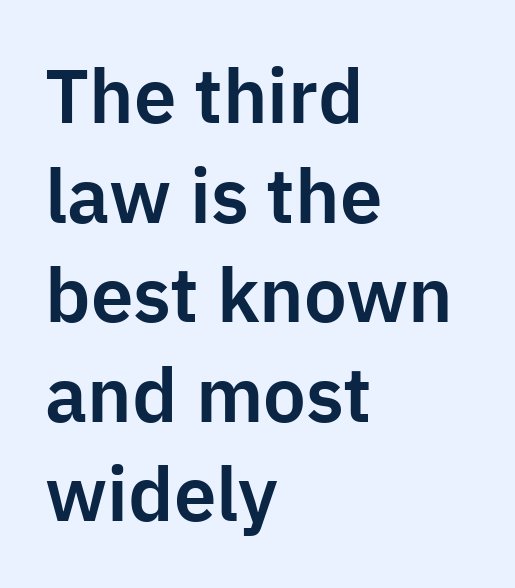
Q: Is the text italic (slanted)? A: No, it is upright.
Q: Is the typeface a serif or a sans-serif typeface? A: Sans-serif.
Q: Is the text underlined? A: No.
Q: How is the paragraph aligned? A: Left-aligned.
Q: Is the spacing between letters normal or unusually wide? A: Normal.
Q: Is the spacing between lines tight, normal or loose? A: Normal.
Q: Width (condensed, normal, or wide)? A: Normal.
Q: Stroke contrast? A: Low.
Q: x-height? A: Medium.
Q: Monospaced? A: No.
